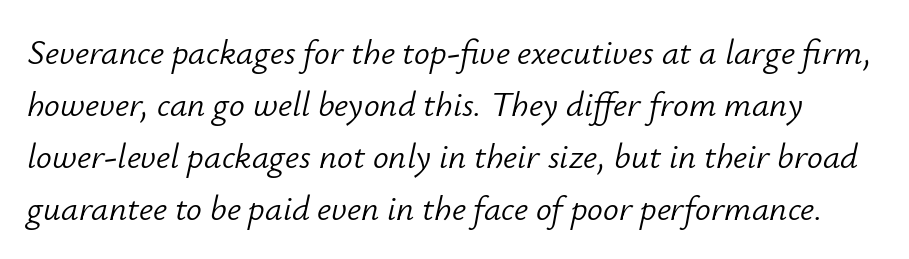
Observe the ordinary spacing: letters are neighbours, not strangers. Note the varied advance widths — an 'i' is clearly narrower than an 'm'. One glance says typical: line gaps are just what's usual. A quiet, ordinary-to-light weight characterises the typeface. The axis of the letterforms is tilted away from vertical.
